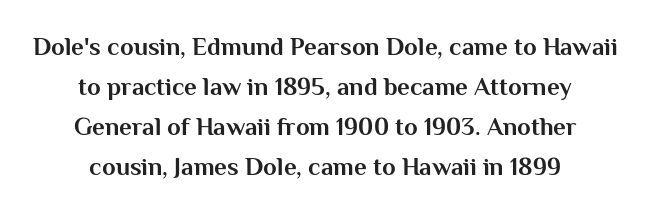
The image shows 25 px bold type, upright; set centered, normal line spacing (1.6x), normal letter spacing, not underlined.
